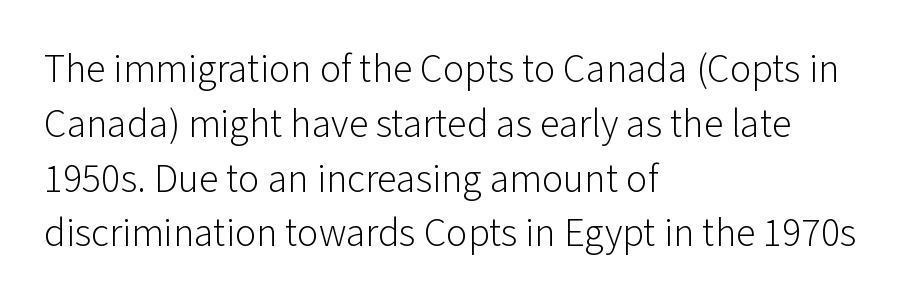
The image shows 40 px light sans-serif type, upright; set left-aligned, normal line spacing (1.37x), normal letter spacing, not underlined; low stroke contrast and a medium x-height.
